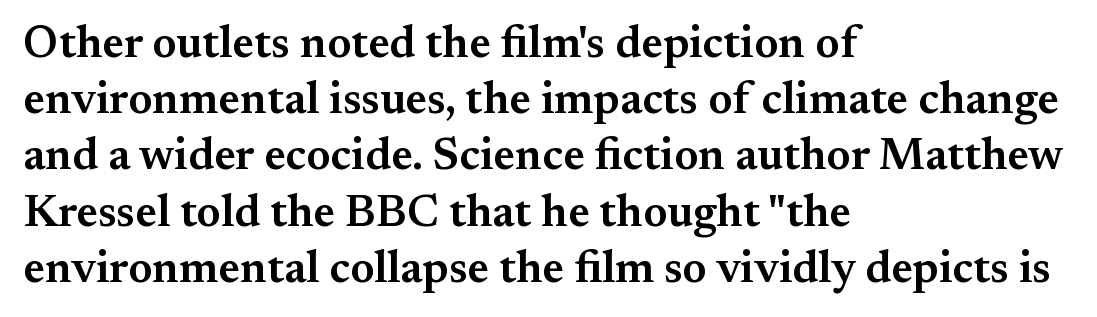
Strokes here are thickened, but only to semibold level. Is this a fixed-width face? No — the glyphs have proportional, varying widths. A student would call this left alignment; a typographer would say flush left, rag right. Unlike italic type, these characters show no tilt at all. In terms of leading, this rendering sits right in the middle. Nobody drew a line under any word here.
